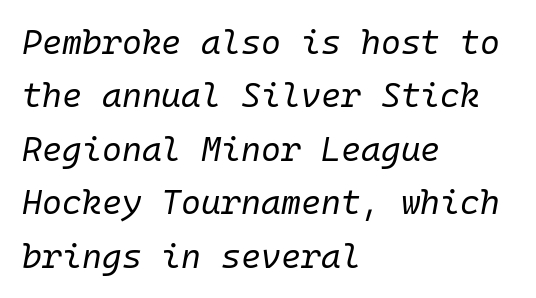
{"italic": "yes", "lean": "right", "slant_degrees": 10, "bold": "no", "weight": "regular", "width": "normal", "stroke_contrast": "low", "x_height": "medium", "monospaced": "yes", "underline": "no", "align": "left", "line_spacing": "normal", "line_spacing_ratio": 1.57, "letter_spacing": "normal", "letter_spacing_em": 0.0, "glyph_px": 34}
